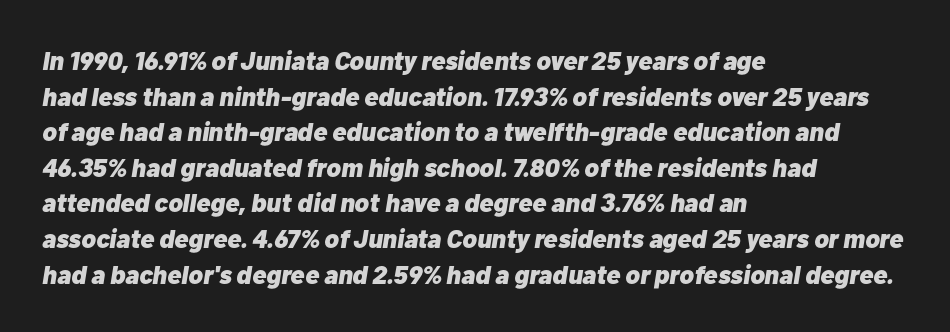
The image shows 26 px bold type, italic (leaning right); set left-aligned, normal line spacing (1.37x), normal letter spacing, not underlined.
